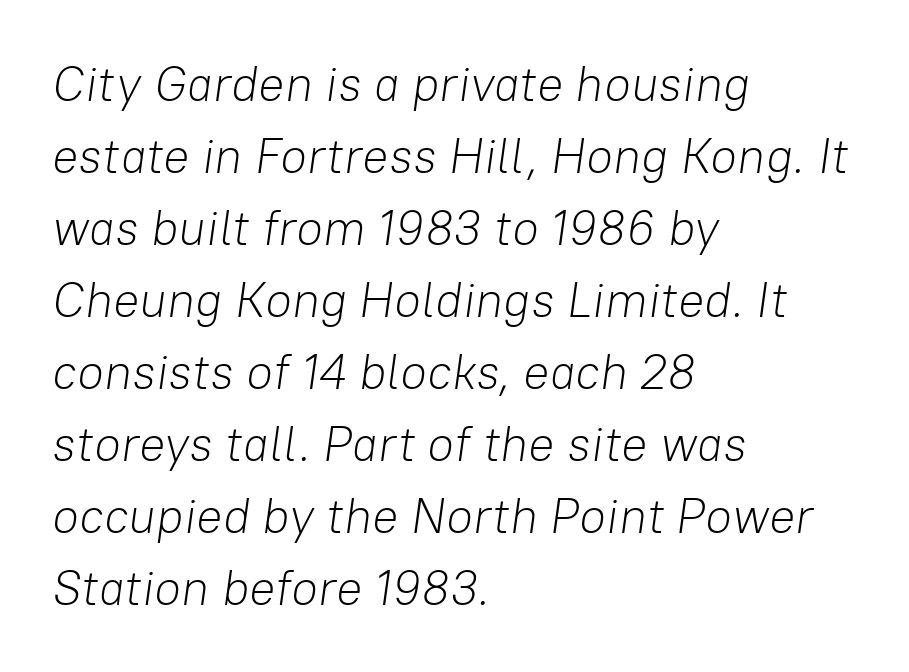
Q: Is the text bold? A: No.
Q: Is the text italic (slanted)? A: Yes, it leans right by about 8 degrees.
Q: Is the text underlined? A: No.
Q: How is the paragraph aligned? A: Left-aligned.
Q: Is the spacing between letters normal or unusually wide? A: Normal.
Q: Is the spacing between lines tight, normal or loose? A: Normal.
Q: Width (condensed, normal, or wide)? A: Normal.
Q: Stroke contrast? A: Low.
Q: x-height? A: Medium.
Q: Monospaced? A: No.
